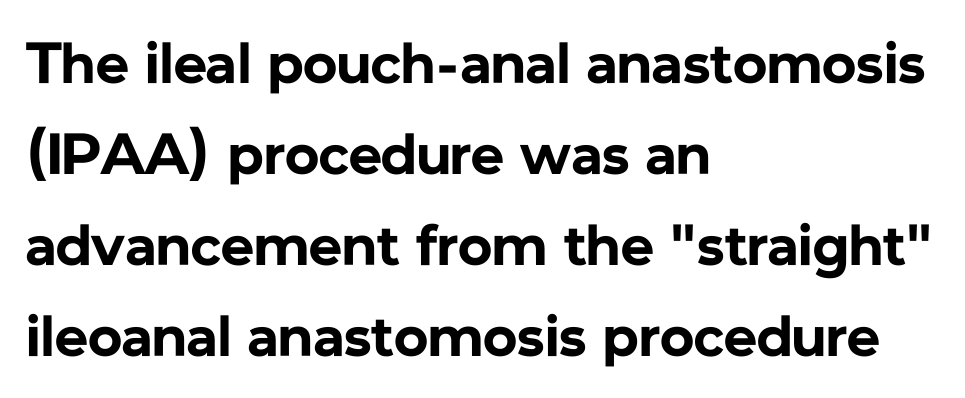
Baseline-to-baseline distance is the conventional proportion of letter height. Tall strokes in this sample are plumb rather than angled. The typeface chosen for these lines omits serifs. Standard letterfit; no display-style spreading of the glyphs. The face used here is proportionally spaced, like ordinary book or web type.
